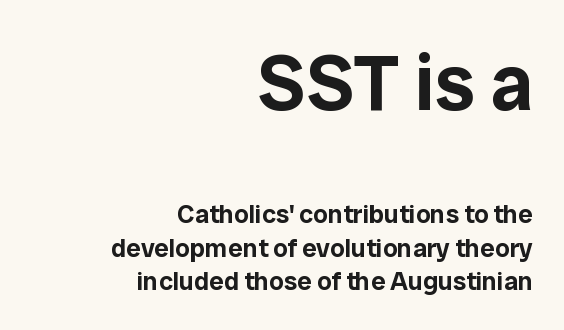
These lines are rendered in a variable-pitch font. Line spacing here is normal. Characters remain perfectly vertical along every line. In this sample the first text group is rendered at the bigger scale. Characters follow at the spacing the type designer built in. Each letter's strokes conclude bluntly, with no projecting serifs.
